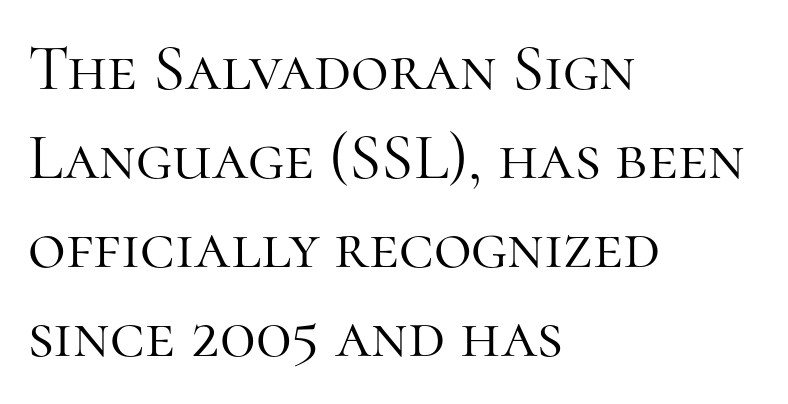
{"serif": "yes", "italic": "no", "bold": "no", "weight": "light", "width": "normal", "stroke_contrast": "high", "x_height": "medium", "monospaced": "no", "underline": "no", "align": "left", "line_spacing": "normal", "line_spacing_ratio": 1.37, "letter_spacing": "normal", "letter_spacing_em": 0.0, "glyph_px": 65}
